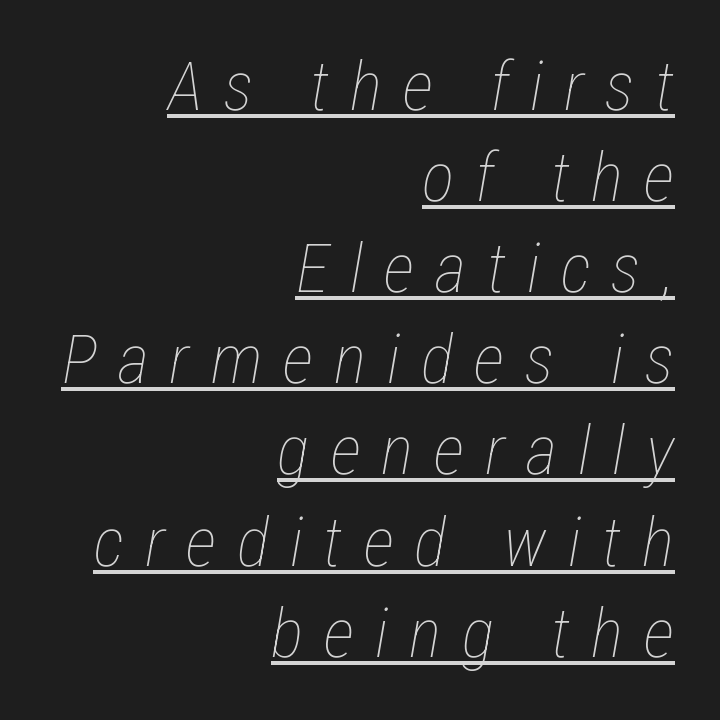
{"italic": "yes", "lean": "right", "slant_degrees": 12, "bold": "no", "weight": "thin", "width": "condensed", "stroke_contrast": "low", "x_height": "medium", "monospaced": "no", "underline": "yes", "align": "right", "line_spacing": "normal", "line_spacing_ratio": 1.34, "letter_spacing": "wide", "letter_spacing_em": 0.31, "glyph_px": 68}
